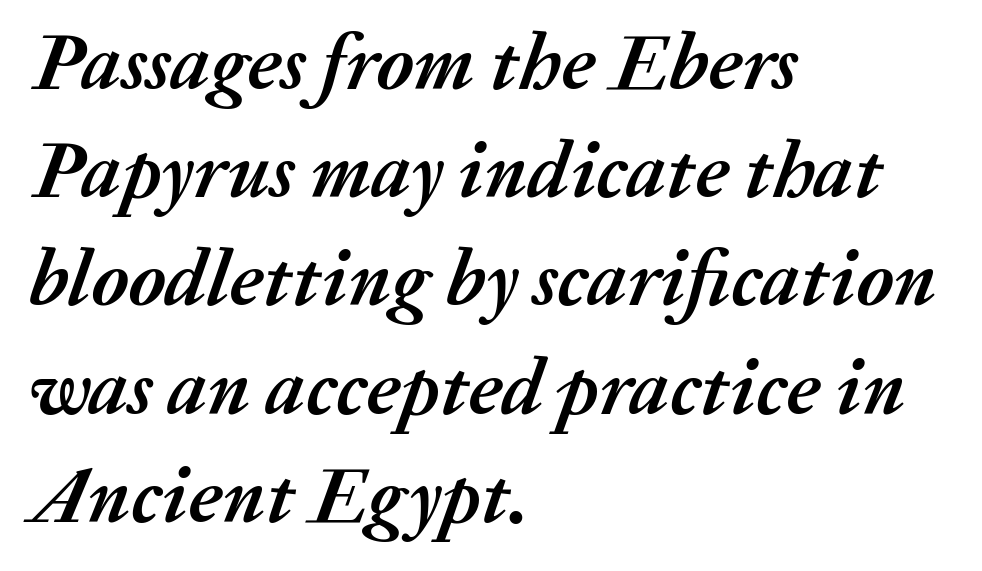
Does extra space separate the letters? No, they use regular spacing. What's the leading like? Ordinary, nothing unusual. Style check: oblique. Thick stems and heavy bowls — unmistakably bold. The setting favours the left margin, as ordinary paragraphs usually do. Looks like regular typesetting: each glyph gets only the width it needs.
